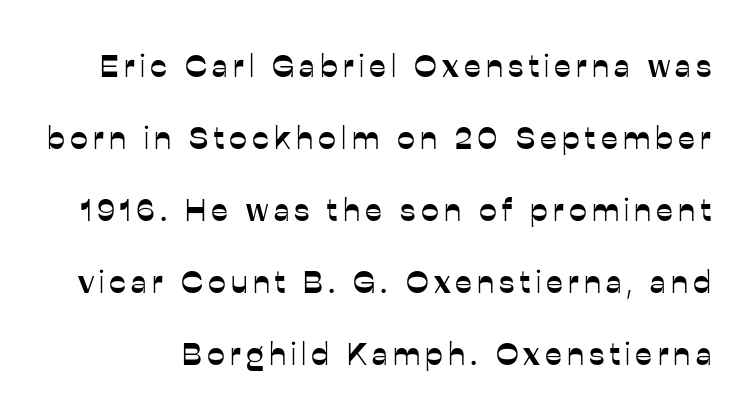
The image shows 32 px sans-serif type, upright; set loose line spacing (2.25x), not underlined; low stroke contrast and a medium x-height.
